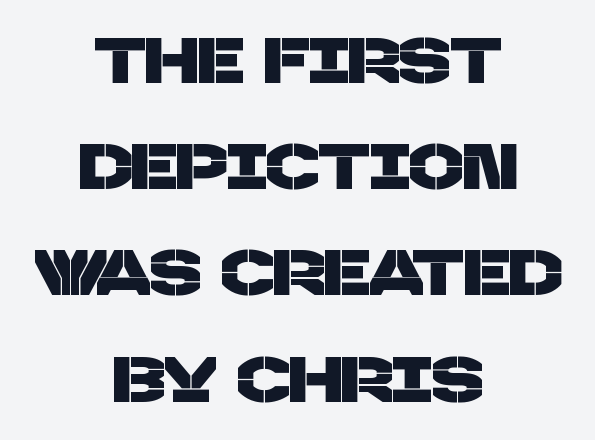
Q: Is the typeface a serif or a sans-serif typeface? A: Sans-serif.
Q: Is the text underlined? A: No.
Q: How is the paragraph aligned? A: Centered.
Q: Is the spacing between letters normal or unusually wide? A: Normal.
Q: Is the spacing between lines tight, normal or loose? A: Normal.
Q: Width (condensed, normal, or wide)? A: Normal.
Q: Stroke contrast? A: Low.
Q: x-height? A: Large.
Q: Monospaced? A: No.
